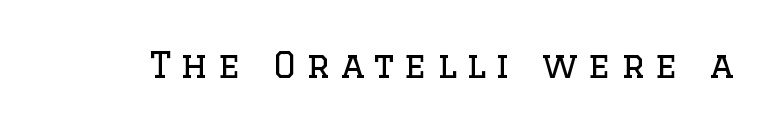
The image shows 35 px regular-weight serif type, upright; set unusually wide letter spacing (+0.29 em), not underlined; low stroke contrast and a large x-height.
